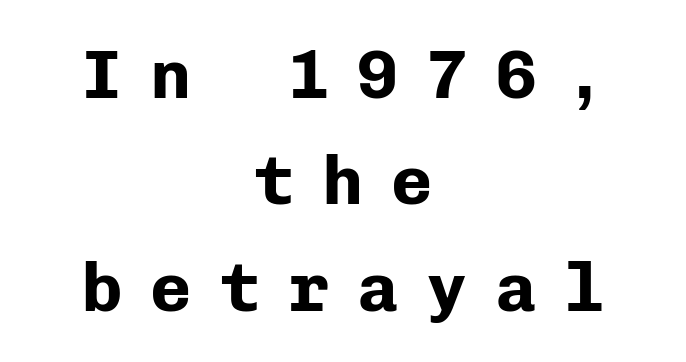
The image shows 69 px bold sans-serif type, upright, monospaced; set centered, normal line spacing (1.54x), unusually wide letter spacing (+0.4 em), not underlined; low stroke contrast and a medium x-height.
